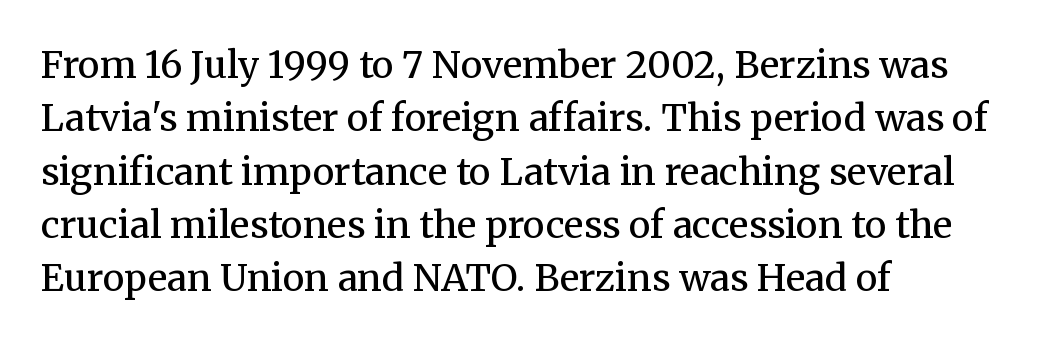
Q: Is the text bold? A: No.
Q: Is the text italic (slanted)? A: No, it is upright.
Q: Is the typeface a serif or a sans-serif typeface? A: Serif.
Q: Is the text underlined? A: No.
Q: How is the paragraph aligned? A: Left-aligned.
Q: Is the spacing between letters normal or unusually wide? A: Normal.
Q: Is the spacing between lines tight, normal or loose? A: Normal.
Q: Width (condensed, normal, or wide)? A: Normal.
Q: Stroke contrast? A: Medium.
Q: x-height? A: Medium.
Q: Monospaced? A: No.
